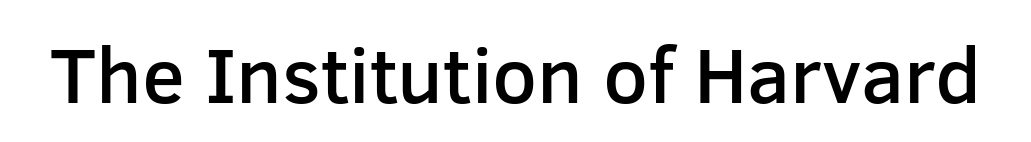
The image shows 79 px semibold sans-serif type, upright; set normal letter spacing, not underlined; low stroke contrast and a medium x-height.
